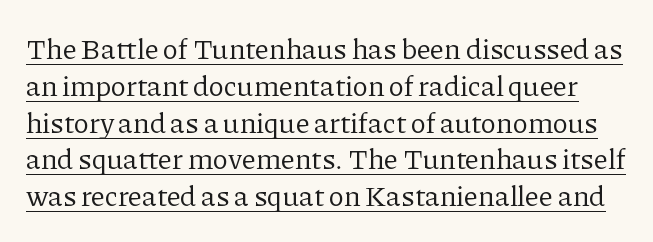
Q: Is the text bold? A: No.
Q: Is the text italic (slanted)? A: No, it is upright.
Q: Is the typeface a serif or a sans-serif typeface? A: Serif.
Q: Is the text underlined? A: Yes.
Q: Is the spacing between letters normal or unusually wide? A: Normal.
Q: Is the spacing between lines tight, normal or loose? A: Normal.
Q: Width (condensed, normal, or wide)? A: Normal.
Q: Stroke contrast? A: Low.
Q: x-height? A: Medium.
Q: Monospaced? A: No.
